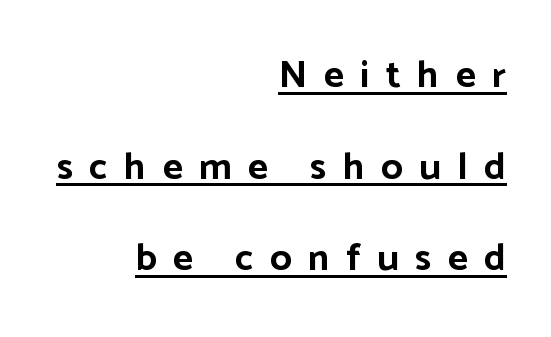
The image shows 38 px bold sans-serif type, upright; set right-aligned, loose line spacing (2.41x), unusually wide letter spacing (+0.44 em), underlined; low stroke contrast and a medium x-height.
